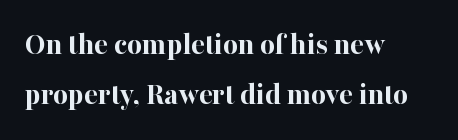
The image shows 32 px bold serif type, upright; set left-aligned, normal line spacing (1.55x), normal letter spacing, not underlined; high stroke contrast and a medium x-height.
